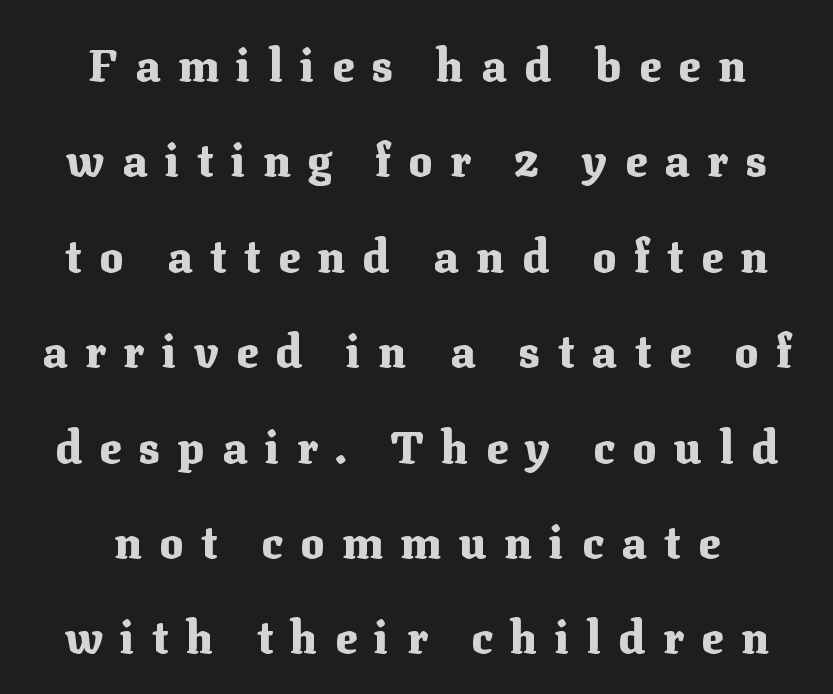
Q: Is the text bold? A: Yes.
Q: Is the text italic (slanted)? A: No, it is upright.
Q: Is the typeface a serif or a sans-serif typeface? A: Serif.
Q: Is the text underlined? A: No.
Q: How is the paragraph aligned? A: Centered.
Q: Is the spacing between letters normal or unusually wide? A: Unusually wide.
Q: Is the spacing between lines tight, normal or loose? A: Loose.
Q: Width (condensed, normal, or wide)? A: Normal.
Q: Stroke contrast? A: Medium.
Q: x-height? A: Medium.
Q: Monospaced? A: No.
